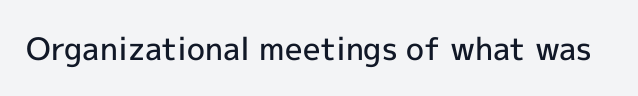
The image shows 31 px semibold sans-serif type, upright; set normal letter spacing, not underlined; a medium x-height.
